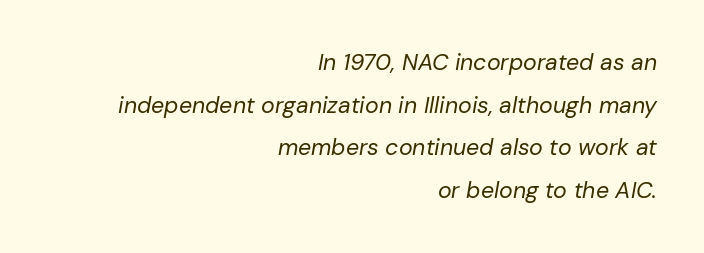
{"italic": "yes", "lean": "right", "slant_degrees": 10, "bold": "no", "underline": "no", "align": "right", "line_spacing_ratio": 1.85, "letter_spacing": "normal", "letter_spacing_em": 0.0, "glyph_px": 23}
